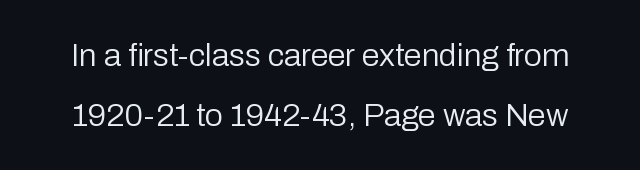
Q: Is the text bold? A: No.
Q: Is the text italic (slanted)? A: No, it is upright.
Q: Is the typeface a serif or a sans-serif typeface? A: Sans-serif.
Q: Is the text underlined? A: No.
Q: Is the spacing between letters normal or unusually wide? A: Normal.
Q: Width (condensed, normal, or wide)? A: Normal.
Q: Stroke contrast? A: Low.
Q: x-height? A: Medium.
Q: Monospaced? A: No.
